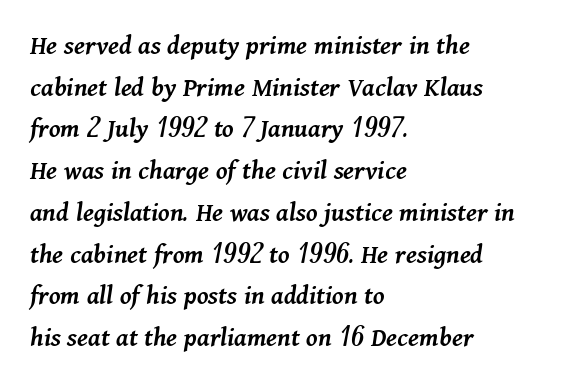
The image shows 28 px semibold type, italic (leaning right); set left-aligned, normal line spacing (1.49x), normal letter spacing, not underlined; medium stroke contrast and a medium x-height.
